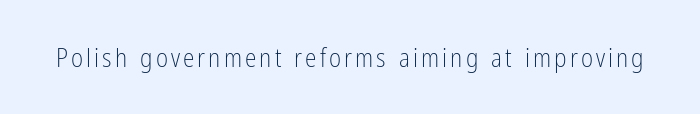
{"italic": "no", "bold": "no", "underline": "no", "glyph_px": 26}
